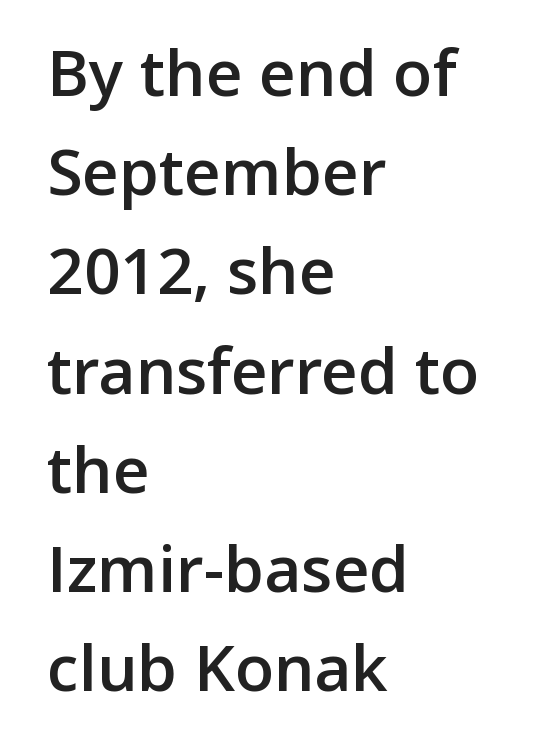
Q: Is the text bold? A: Semi-bold.
Q: Is the text italic (slanted)? A: No, it is upright.
Q: Is the typeface a serif or a sans-serif typeface? A: Sans-serif.
Q: Is the text underlined? A: No.
Q: How is the paragraph aligned? A: Left-aligned.
Q: Is the spacing between letters normal or unusually wide? A: Normal.
Q: Is the spacing between lines tight, normal or loose? A: Normal.
Q: Width (condensed, normal, or wide)? A: Normal.
Q: Stroke contrast? A: Low.
Q: x-height? A: Medium.
Q: Monospaced? A: No.
